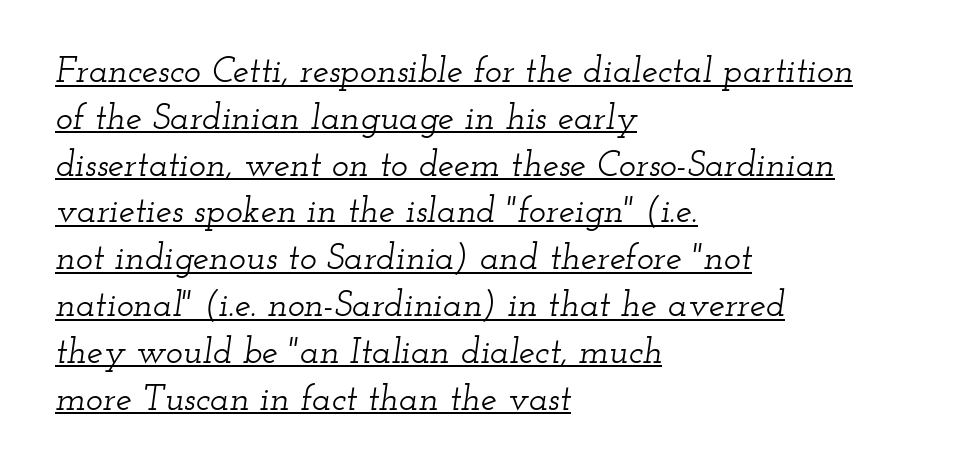
Q: Is the text italic (slanted)? A: Yes, it leans right by about 12 degrees.
Q: Is the typeface a serif or a sans-serif typeface? A: Serif.
Q: Is the text underlined? A: Yes.
Q: How is the paragraph aligned? A: Left-aligned.
Q: Is the spacing between letters normal or unusually wide? A: Normal.
Q: Is the spacing between lines tight, normal or loose? A: Normal.
Q: Width (condensed, normal, or wide)? A: Wide.
Q: Stroke contrast? A: Low.
Q: x-height? A: Small.
Q: Monospaced? A: No.
